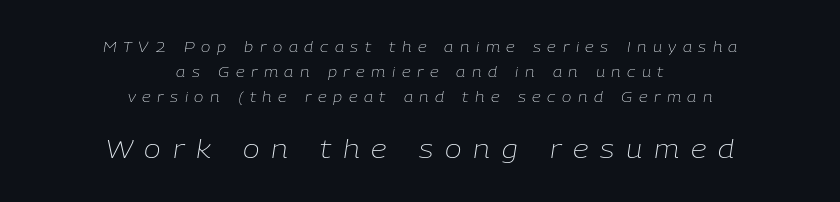
The image shows 25 px text type, italic (leaning right); set centered, line spacing 1.78x, unusually wide letter spacing (+0.47 em), not underlined; the second (bottom) block is 1.79x larger.
